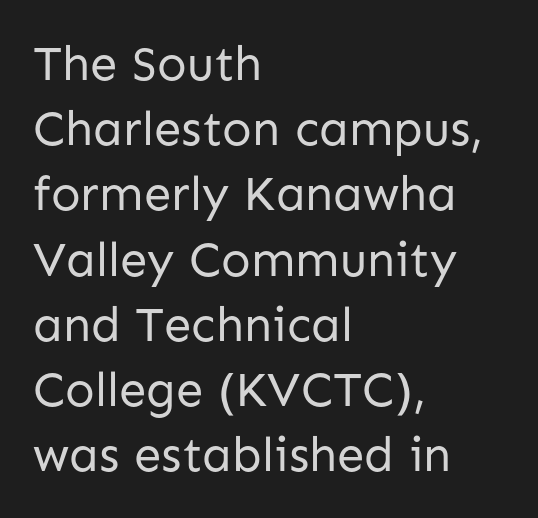
{"serif": "no", "italic": "no", "bold": "no", "weight": "regular", "width": "normal", "stroke_contrast": "low", "x_height": "medium", "monospaced": "no", "underline": "no", "align": "left", "line_spacing": "normal", "line_spacing_ratio": 1.33, "letter_spacing": "normal", "letter_spacing_em": 0.0, "glyph_px": 49}
